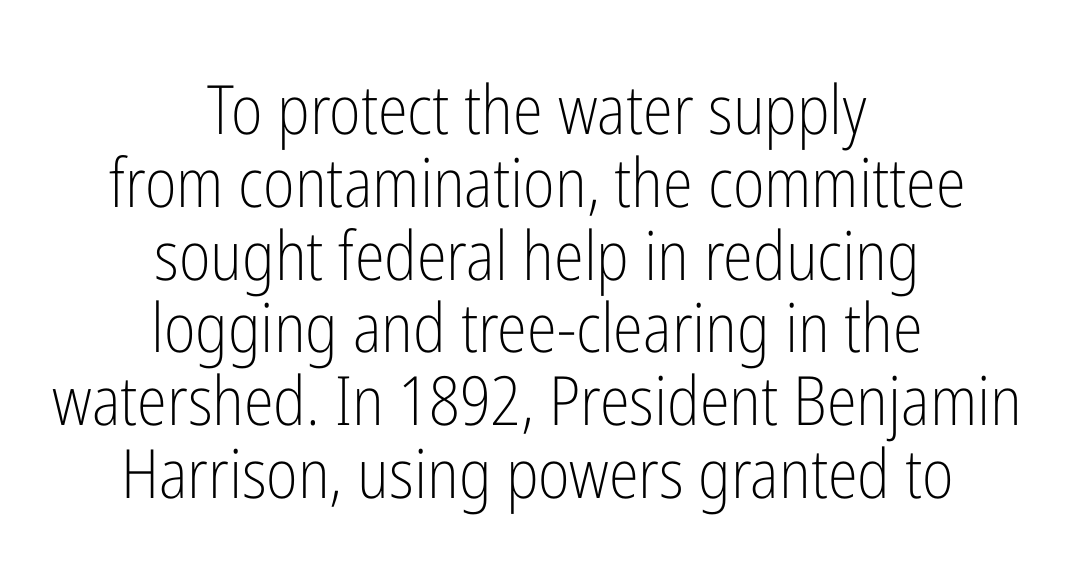
Serif or sans? Sans — the stroke terminals are bare. Italic: no, the glyphs are upright roman. Glyph-to-glyph distance matches everyday printed text. Character widths vary here, with narrow letters taking less room than wide ones. Every row of glyphs is offset so its center matches the block's center.
